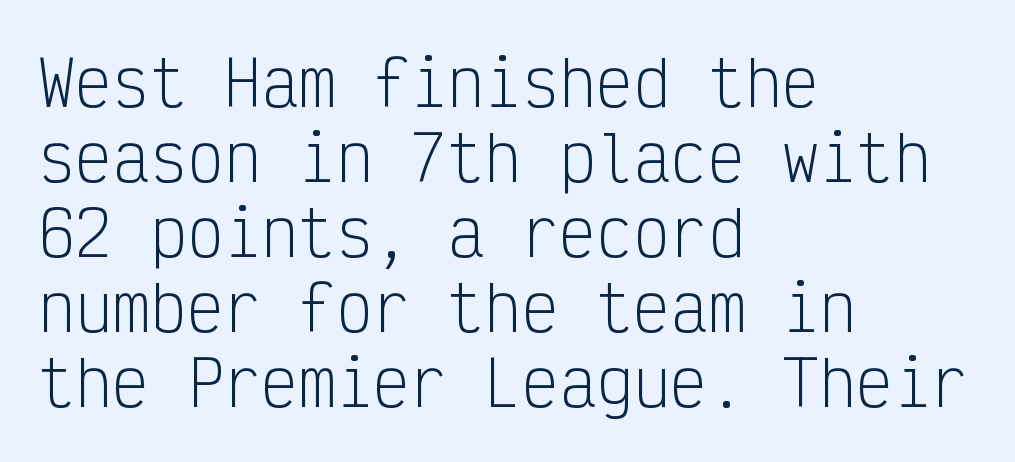
{"serif": "no", "italic": "no", "bold": "no", "weight": "light", "width": "condensed", "stroke_contrast": "low", "x_height": "medium", "monospaced": "yes", "underline": "no", "align": "left", "line_spacing_ratio": 1.21, "letter_spacing": "normal", "letter_spacing_em": 0.0, "glyph_px": 62}
